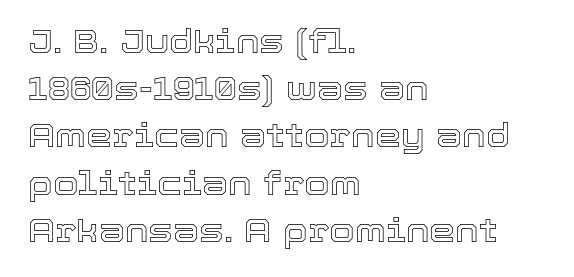
The image shows 33 px text type, upright; set left-aligned, normal line spacing (1.43x), normal letter spacing, not underlined; a medium x-height.
